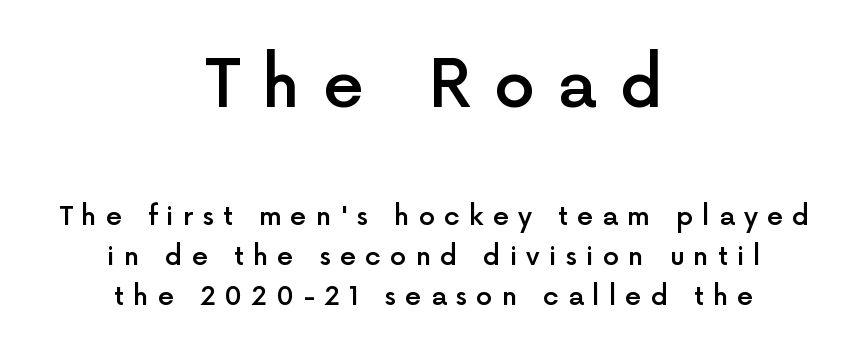
{"serif": "no", "italic": "no", "bold": "semi", "weight": "semibold", "width": "normal", "x_height": "medium", "monospaced": "no", "underline": "no", "align": "center", "line_spacing": "normal", "line_spacing_ratio": 1.55, "letter_spacing": "wide", "letter_spacing_em": 0.35, "larger_block": "first", "size_ratio": 2.5, "glyph_px": 65}
